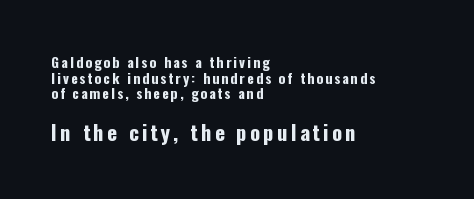
Q: Is the text bold? A: Yes.
Q: Is the text italic (slanted)? A: No, it is upright.
Q: Is the text underlined? A: No.
Q: How is the paragraph aligned? A: Left-aligned.
Q: Is the spacing between lines tight, normal or loose? A: Tight.
Q: Which block of text is set in a larger size, the first (top) or the second (bottom)? A: The second (bottom) one.
